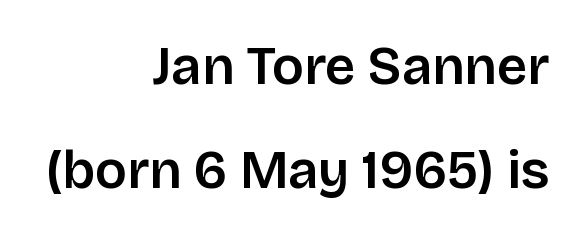
Q: Is the text italic (slanted)? A: No, it is upright.
Q: Is the typeface a serif or a sans-serif typeface? A: Sans-serif.
Q: Is the text underlined? A: No.
Q: How is the paragraph aligned? A: Right-aligned.
Q: Is the spacing between letters normal or unusually wide? A: Normal.
Q: Is the spacing between lines tight, normal or loose? A: Loose.
Q: Width (condensed, normal, or wide)? A: Normal.
Q: Stroke contrast? A: Low.
Q: x-height? A: Large.
Q: Monospaced? A: No.
